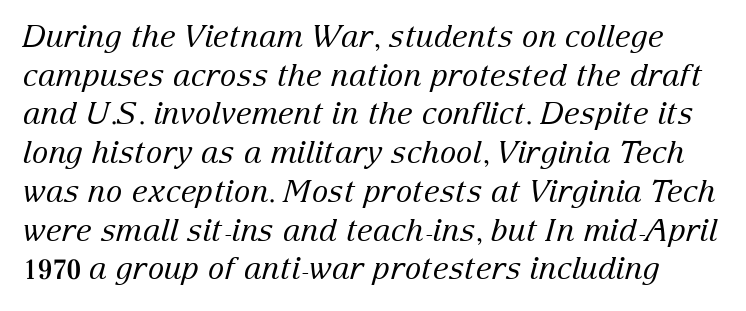
Q: Is the text bold? A: No.
Q: Is the text italic (slanted)? A: Yes, it leans right by about 15 degrees.
Q: Is the typeface a serif or a sans-serif typeface? A: Serif.
Q: Is the text underlined? A: No.
Q: Is the spacing between letters normal or unusually wide? A: Normal.
Q: Is the spacing between lines tight, normal or loose? A: Normal.
Q: Width (condensed, normal, or wide)? A: Normal.
Q: Stroke contrast? A: Low.
Q: x-height? A: Medium.
Q: Monospaced? A: No.
